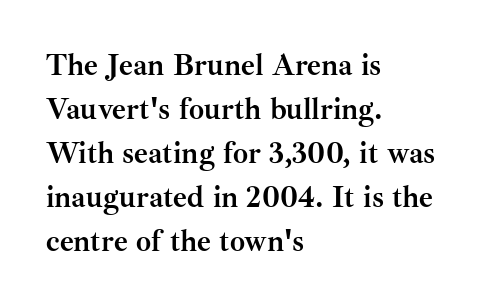
{"serif": "yes", "italic": "no", "bold": "yes", "weight": "semibold", "width": "normal", "stroke_contrast": "medium", "x_height": "small", "monospaced": "no", "underline": "no", "align": "left", "line_spacing": "normal", "line_spacing_ratio": 1.47, "letter_spacing": "normal", "letter_spacing_em": 0.0, "glyph_px": 30}
